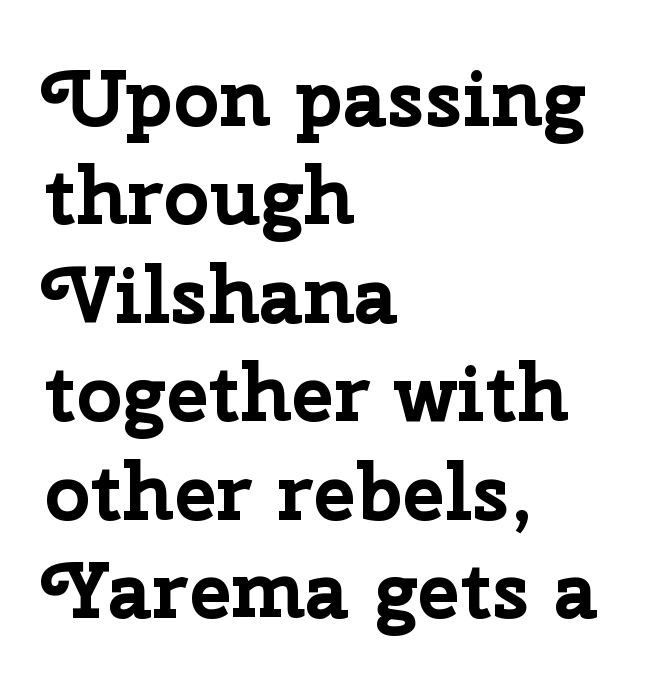
Q: Is the text bold? A: Yes.
Q: Is the text italic (slanted)? A: No, it is upright.
Q: Is the typeface a serif or a sans-serif typeface? A: Sans-serif.
Q: Is the text underlined? A: No.
Q: How is the paragraph aligned? A: Left-aligned.
Q: Is the spacing between letters normal or unusually wide? A: Normal.
Q: Width (condensed, normal, or wide)? A: Normal.
Q: Stroke contrast? A: Low.
Q: x-height? A: Medium.
Q: Monospaced? A: No.
